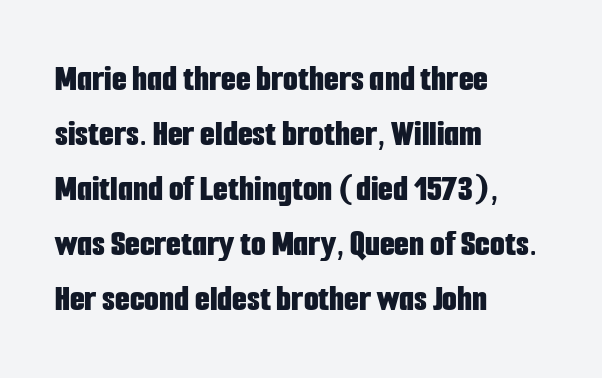
The image shows 38 px bold, condensed sans-serif type, upright; set left-aligned, normal line spacing (1.45x), normal letter spacing, not underlined; low stroke contrast and a medium x-height.
